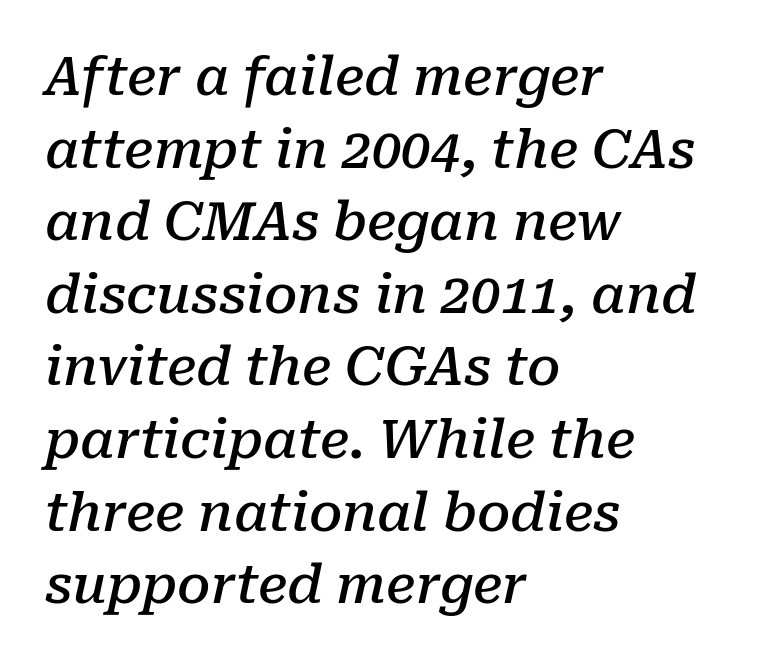
Q: Is the text bold? A: Semi-bold.
Q: Is the text italic (slanted)? A: Yes, it leans right by about 10 degrees.
Q: Is the typeface a serif or a sans-serif typeface? A: Serif.
Q: Is the text underlined? A: No.
Q: How is the paragraph aligned? A: Left-aligned.
Q: Is the spacing between letters normal or unusually wide? A: Normal.
Q: Is the spacing between lines tight, normal or loose? A: Normal.
Q: Width (condensed, normal, or wide)? A: Normal.
Q: Stroke contrast? A: Low.
Q: x-height? A: Medium.
Q: Monospaced? A: No.
